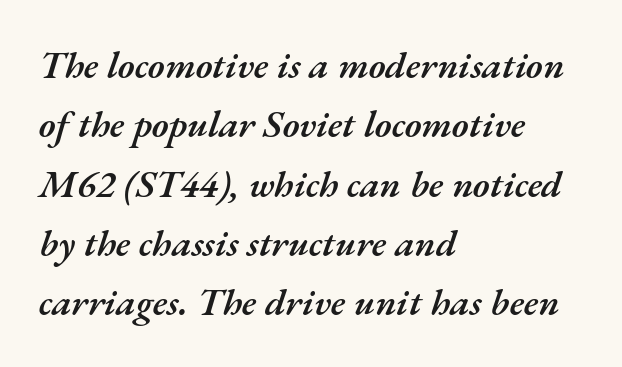
The image shows 38 px semibold type, italic (leaning right); set left-aligned, normal line spacing (1.56x), normal letter spacing, not underlined; medium stroke contrast and a small x-height.
